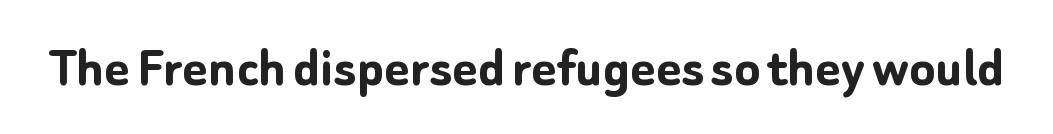
The image shows 60 px semibold sans-serif type, upright; set normal letter spacing, not underlined; low stroke contrast and a medium x-height.
